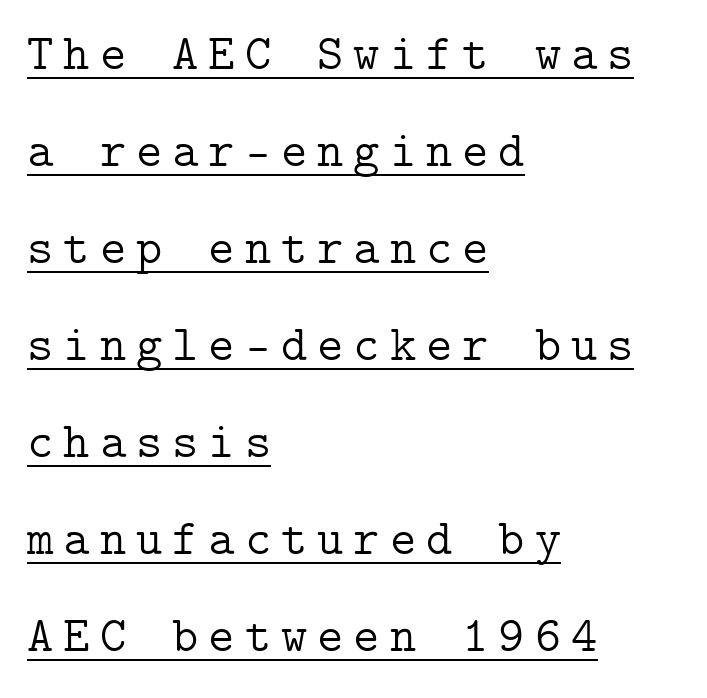
The image shows 50 px light serif type, upright; set left-aligned, loose line spacing (1.94x), unusually wide letter spacing (+0.2 em), underlined; low stroke contrast and a medium x-height.
